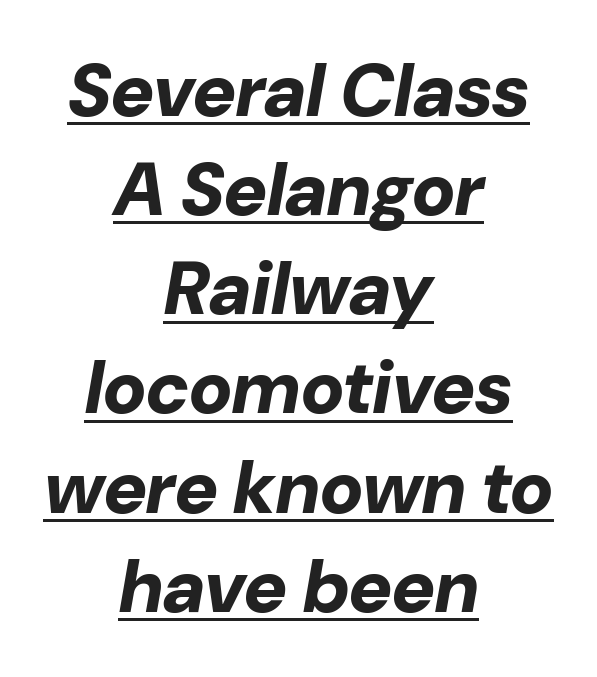
{"italic": "yes", "lean": "right", "slant_degrees": 10, "bold": "yes", "weight": "bold", "width": "normal", "stroke_contrast": "low", "x_height": "medium", "monospaced": "no", "underline": "yes", "align": "center", "line_spacing": "normal", "line_spacing_ratio": 1.34, "letter_spacing": "normal", "letter_spacing_em": 0.0, "glyph_px": 74}
